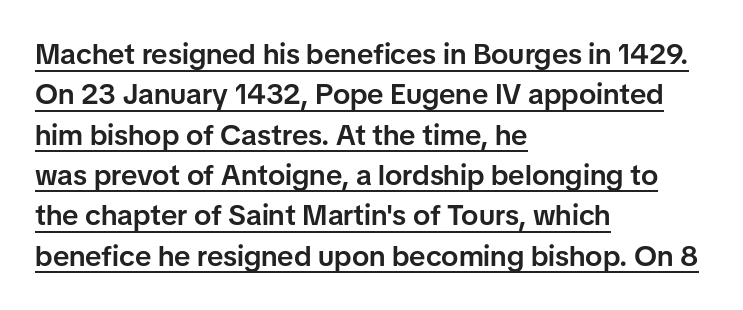
{"serif": "no", "italic": "no", "bold": "semi", "weight": "semibold", "width": "normal", "stroke_contrast": "low", "x_height": "medium", "monospaced": "no", "underline": "yes", "align": "left", "line_spacing": "normal", "line_spacing_ratio": 1.39, "letter_spacing": "normal", "letter_spacing_em": 0.0, "glyph_px": 29}
